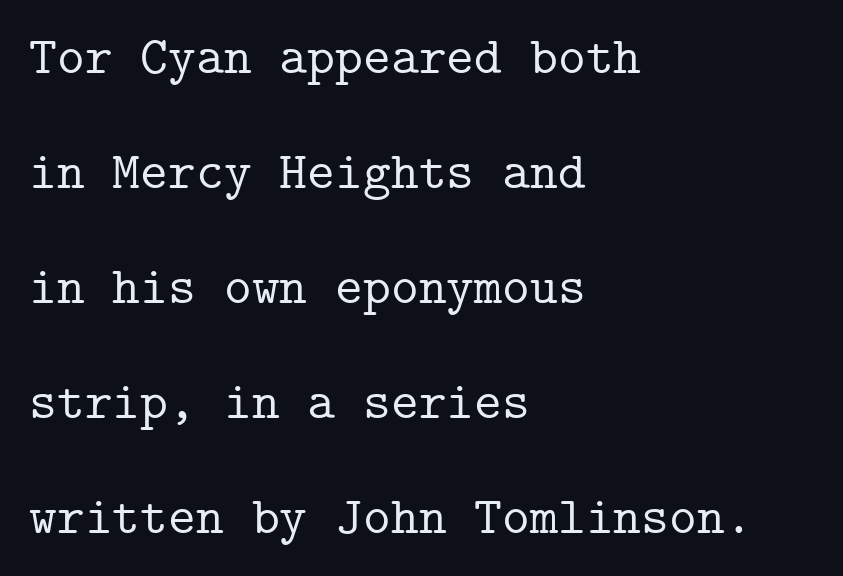
Observe the ordinary spacing: letters are neighbours, not strangers. Does the leading feel generous? Absolutely, it's lavish. Nobody drew a line under any word here. The paragraph shown leans on its left margin. This rendering employs a face with finishing strokes, i.e., a serif. Every stem runs plumb, perpendicular to the baseline.
